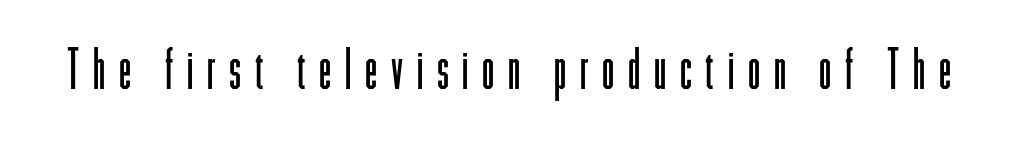
{"serif": "no", "italic": "no", "bold": "no", "weight": "light", "width": "condensed", "stroke_contrast": "low", "x_height": "medium", "monospaced": "no", "underline": "no", "letter_spacing": "wide", "letter_spacing_em": 0.25, "glyph_px": 55}
